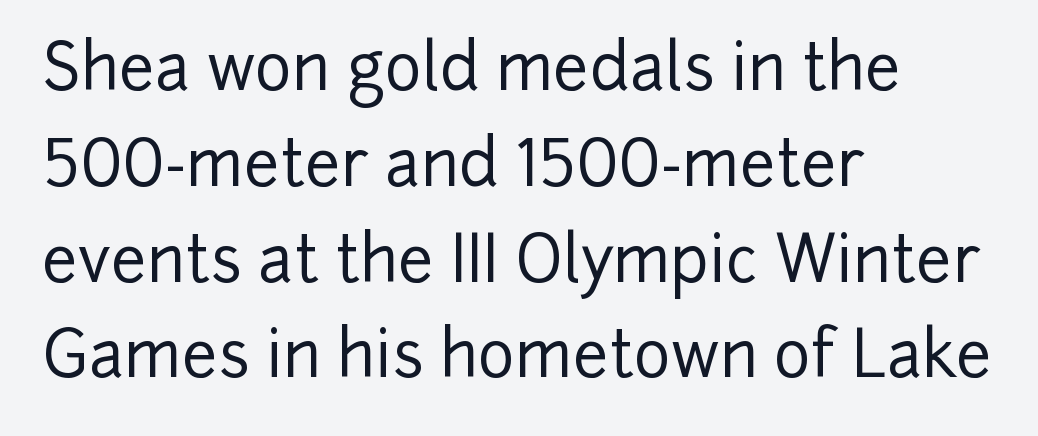
Character widths vary here, with narrow letters taking less room than wide ones. Is this a sans? Yes — the strokes have no serifs. Alignment: flush left. Look at the tracking — it's just the regular setting, nothing added.
